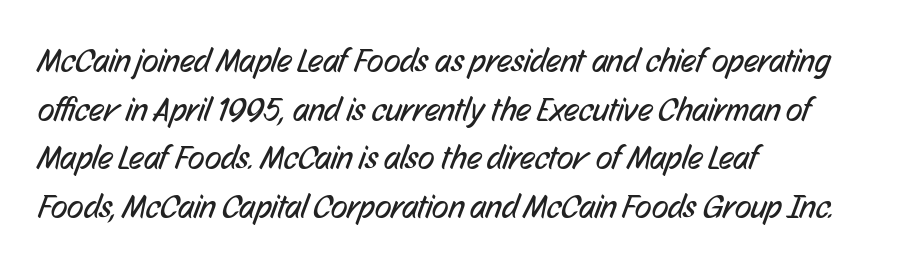
Inter-character spacing is left at the font's built-in metrics. No extra ink here — the face is not bold. A clean baseline with only descenders dipping below it. Notice how descenders clear the ascenders below comfortably — that's standard leading.
